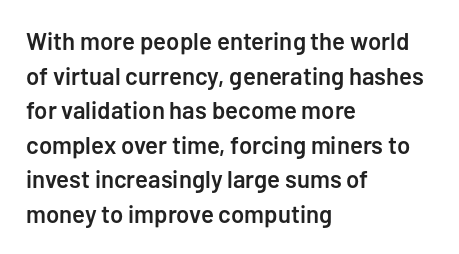
{"italic": "no", "bold": "semi", "underline": "no", "align": "left", "line_spacing": "normal", "line_spacing_ratio": 1.44, "letter_spacing": "normal", "letter_spacing_em": 0.0, "glyph_px": 24}
